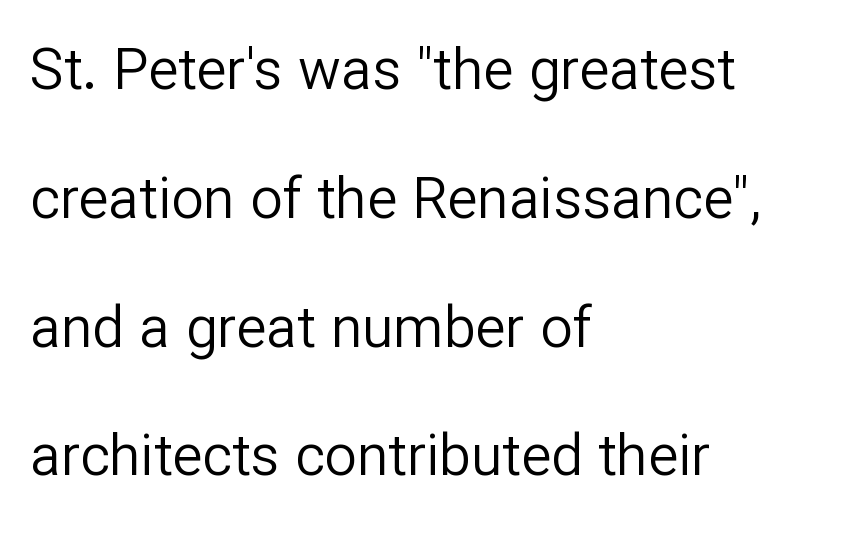
Here the glyphs are tracked normally, forming tight word shapes. These glyphs show unthickened strokes, regular width or finer. Upright lettering throughout. These lines are composed in type without serifs. Layout note: lines flush left.
